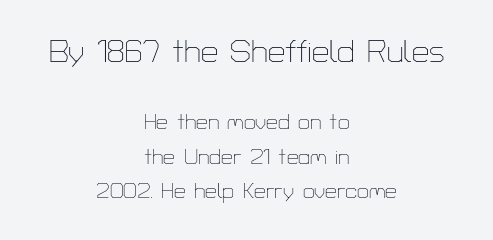
The image shows 31 px thin sans-serif type, upright; set centered, normal line spacing (1.65x), normal letter spacing, not underlined; the first (top) block is 1.48x larger; low stroke contrast and a medium x-height.
